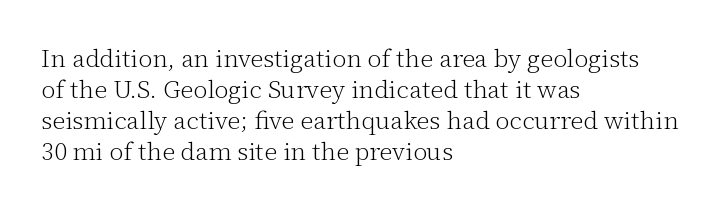
{"italic": "no", "bold": "no", "underline": "no", "align": "left", "line_spacing_ratio": 1.24, "letter_spacing": "normal", "letter_spacing_em": 0.0, "glyph_px": 25}
